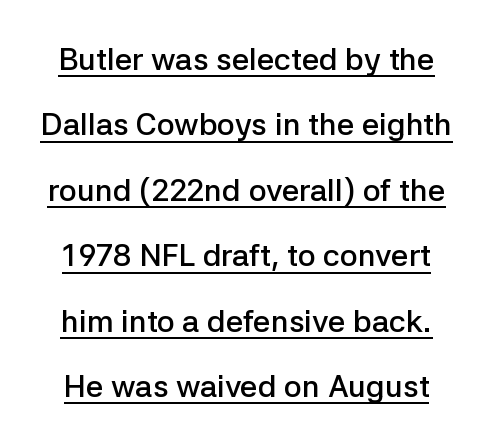
{"serif": "no", "italic": "no", "bold": "semi", "weight": "semibold", "width": "normal", "stroke_contrast": "low", "x_height": "medium", "monospaced": "no", "underline": "yes", "line_spacing": "loose", "line_spacing_ratio": 2.11, "letter_spacing": "normal", "letter_spacing_em": 0.0, "glyph_px": 31}
